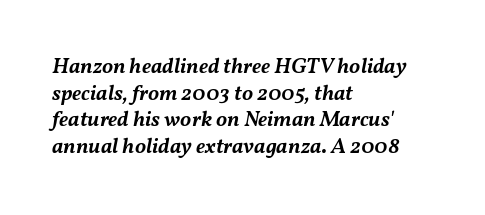
{"italic": "yes", "lean": "right", "slant_degrees": 11, "bold": "semi", "underline": "no", "align": "left", "line_spacing_ratio": 1.21, "letter_spacing": "normal", "letter_spacing_em": 0.0, "glyph_px": 22}
